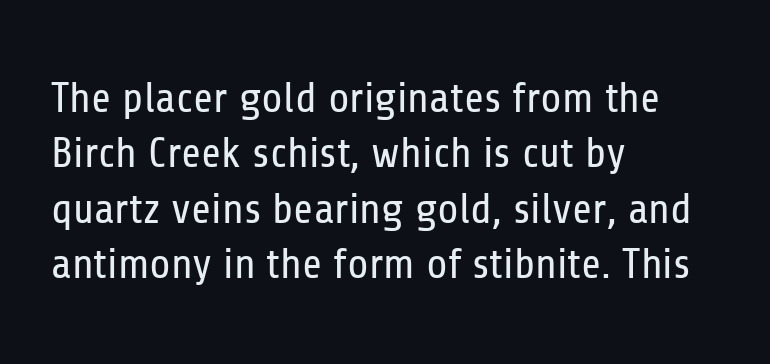
The image shows 43 px regular-weight, condensed sans-serif type, upright; set left-aligned, normal line spacing (1.29x), normal letter spacing, not underlined; low stroke contrast and a medium x-height.
